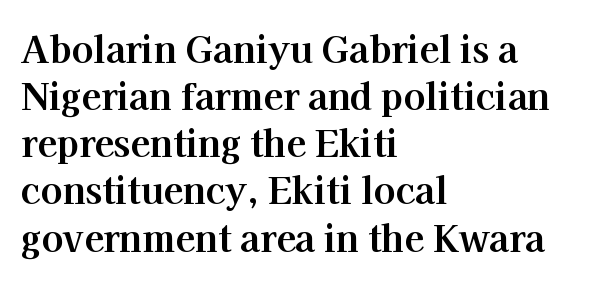
Q: Is the text bold? A: Yes.
Q: Is the text italic (slanted)? A: No, it is upright.
Q: Is the typeface a serif or a sans-serif typeface? A: Serif.
Q: Is the text underlined? A: No.
Q: How is the paragraph aligned? A: Left-aligned.
Q: Is the spacing between letters normal or unusually wide? A: Normal.
Q: Is the spacing between lines tight, normal or loose? A: Normal.
Q: Width (condensed, normal, or wide)? A: Normal.
Q: Stroke contrast? A: High.
Q: x-height? A: Medium.
Q: Monospaced? A: No.
